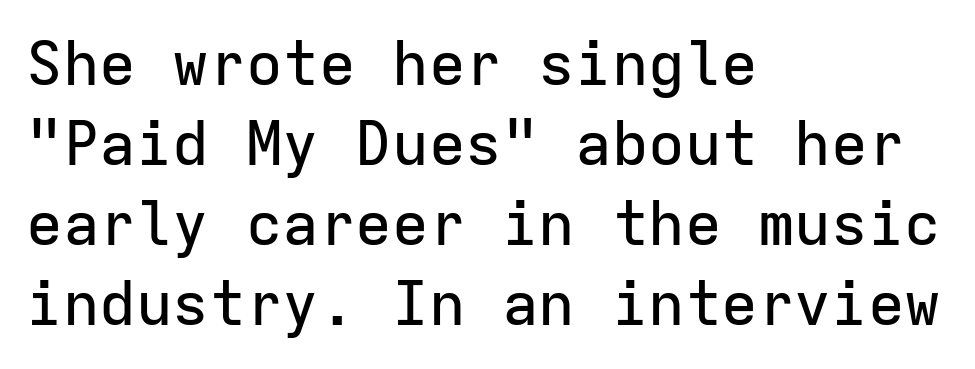
{"serif": "no", "italic": "no", "width": "normal", "stroke_contrast": "low", "x_height": "medium", "monospaced": "yes", "underline": "no", "align": "left", "line_spacing": "normal", "line_spacing_ratio": 1.31, "letter_spacing": "normal", "letter_spacing_em": 0.0, "glyph_px": 61}
